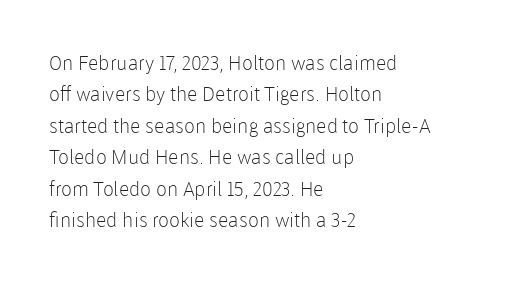
Line spacing here is normal. A typesetter would mark this as roman, not italic. The specimen omits any rule beneath the text block's lines. The rag falls on the right side of this text block. The characters are drawn with everyday or finer stroke widths.
